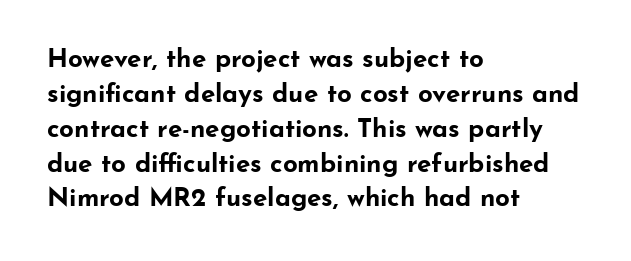
Q: Is the text bold? A: Yes.
Q: Is the text italic (slanted)? A: No, it is upright.
Q: Is the text underlined? A: No.
Q: How is the paragraph aligned? A: Left-aligned.
Q: Is the spacing between letters normal or unusually wide? A: Normal.
Q: Is the spacing between lines tight, normal or loose? A: Normal.
